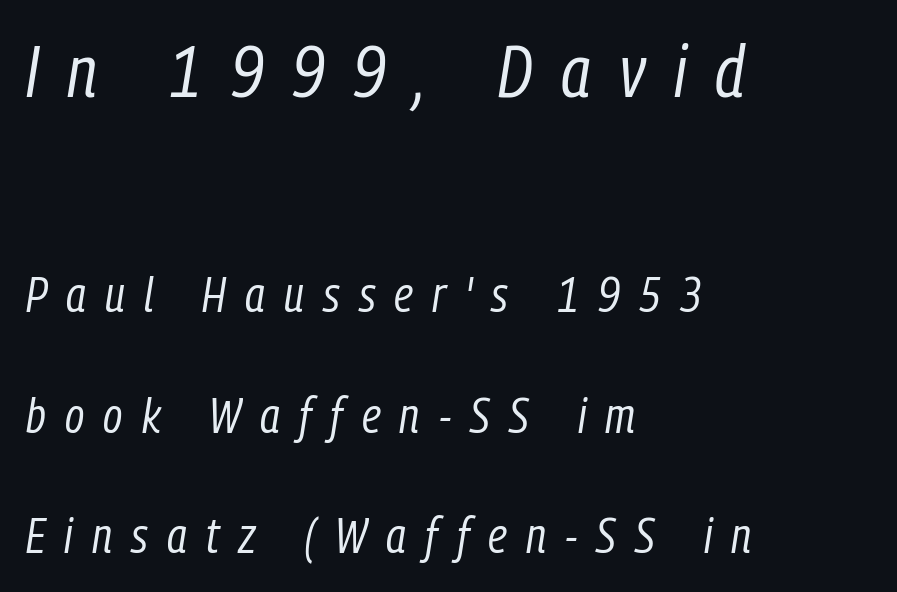
Character widths vary here, with narrow letters taking less room than wide ones. A bare baseline throughout the passage. You could only call the tracking loose — the letters float apart. Look at the glyph heights: the upper group is clearly the bigger setting.
